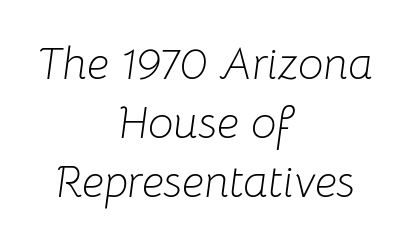
Alignment: centered. The passage shown is not bold in any degree. This sample uses an oblique cut, with every glyph tilted off the vertical. Letter spacing: default. You could not count columns in this text — the font is proportionally spaced.
